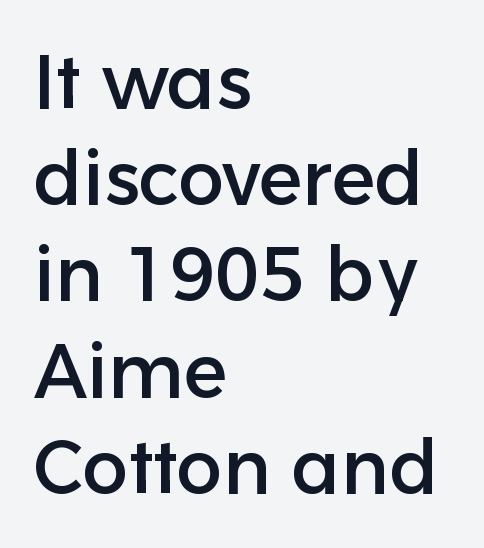
{"serif": "no", "italic": "no", "width": "normal", "stroke_contrast": "low", "x_height": "medium", "monospaced": "no", "underline": "no", "align": "left", "line_spacing": "normal", "line_spacing_ratio": 1.25, "letter_spacing": "normal", "letter_spacing_em": 0.0, "glyph_px": 77}
